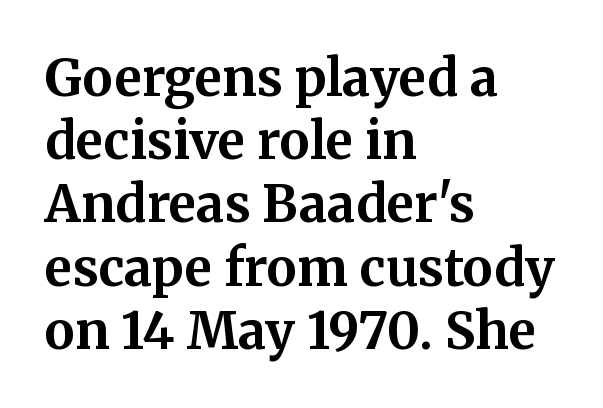
Typographically, this falls in the serif category. Letter spacing: default. Type without underlining. These lines carry a lot of weight — the face is fully bold.
